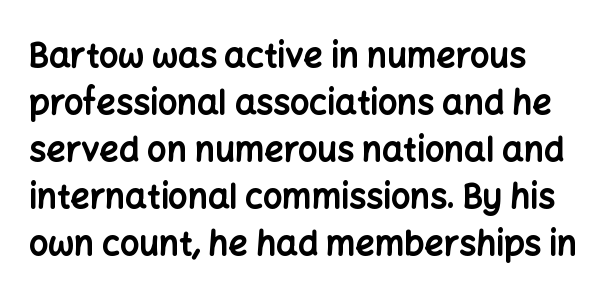
The image shows 34 px bold sans-serif type, upright; set normal line spacing (1.38x), normal letter spacing, not underlined; low stroke contrast and a medium x-height.
